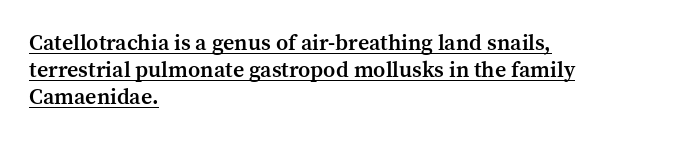
{"italic": "no", "bold": "semi", "underline": "yes", "align": "left", "line_spacing_ratio": 1.23, "letter_spacing": "normal", "letter_spacing_em": 0.0, "glyph_px": 22}
